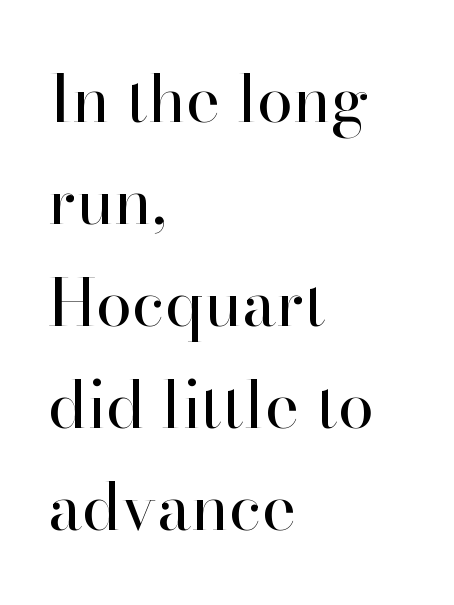
The zone under the glyphs is completely vacant. Serif or sans? Serif — the stroke terminals have little feet. The passage shown is typed in a proportional face where columns would drift. This reads as an unemphasized weight, regular at the heaviest.
